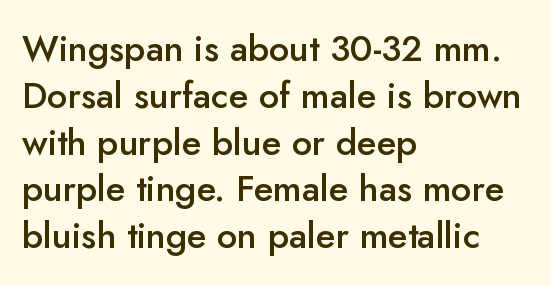
Q: Is the text bold? A: Semi-bold.
Q: Is the text italic (slanted)? A: No, it is upright.
Q: Is the typeface a serif or a sans-serif typeface? A: Sans-serif.
Q: Is the text underlined? A: No.
Q: How is the paragraph aligned? A: Left-aligned.
Q: Is the spacing between letters normal or unusually wide? A: Normal.
Q: Is the spacing between lines tight, normal or loose? A: Normal.
Q: Width (condensed, normal, or wide)? A: Normal.
Q: Stroke contrast? A: Low.
Q: x-height? A: Small.
Q: Monospaced? A: No.
